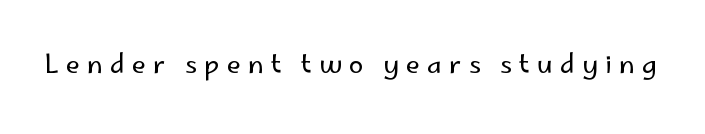
Ordinary non-slanted type is in use. Each stroke keeps to a modest, everyday thickness or less. The space beneath each line is pristine and unruled. Short note: letters widely spaced.
